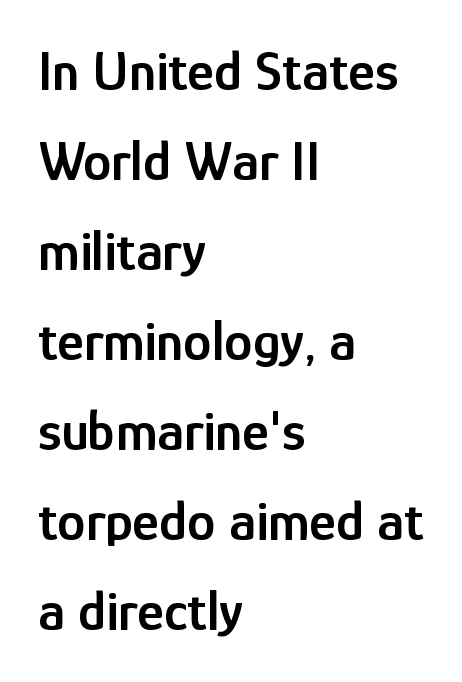
Each line starts at the same left margin while the right side varies. Any mark beneath the type? The region is blank. These words are printed semibold, heavier than regular yet not bold. These lines are rendered in a variable-pitch font. Spacing between characters is what you'd get straight out of the box.
